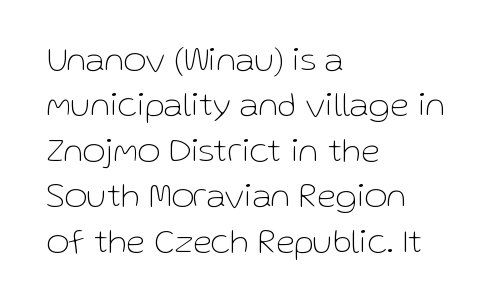
{"serif": "no", "italic": "no", "bold": "no", "weight": "thin", "width": "normal", "stroke_contrast": "low", "x_height": "medium", "monospaced": "no", "underline": "no", "align": "left", "line_spacing": "normal", "line_spacing_ratio": 1.3, "letter_spacing": "normal", "letter_spacing_em": 0.0, "glyph_px": 35}
